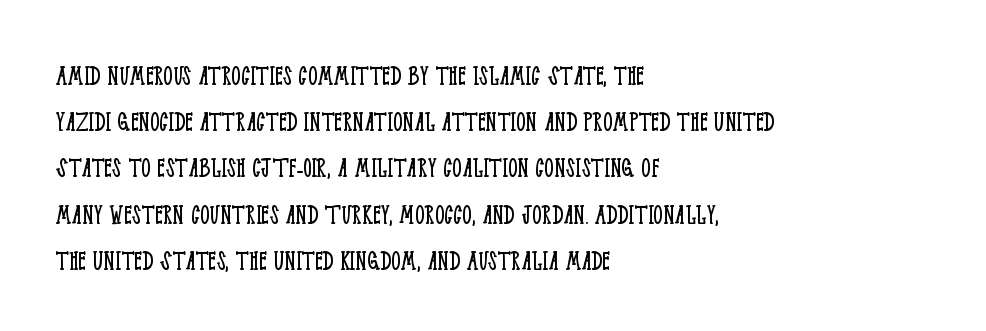
{"serif": "yes", "italic": "no", "bold": "no", "weight": "light", "width": "condensed", "stroke_contrast": "low", "x_height": "large", "monospaced": "no", "underline": "no", "align": "left", "line_spacing": "normal", "line_spacing_ratio": 1.54, "letter_spacing": "normal", "letter_spacing_em": 0.0, "glyph_px": 30}
